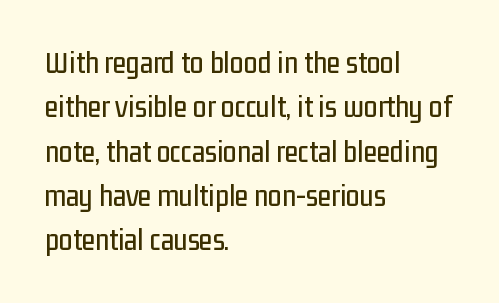
Q: Is the text italic (slanted)? A: No, it is upright.
Q: Is the typeface a serif or a sans-serif typeface? A: Sans-serif.
Q: Is the text underlined? A: No.
Q: How is the paragraph aligned? A: Left-aligned.
Q: Is the spacing between letters normal or unusually wide? A: Normal.
Q: Is the spacing between lines tight, normal or loose? A: Normal.
Q: Width (condensed, normal, or wide)? A: Condensed.
Q: Stroke contrast? A: Low.
Q: x-height? A: Medium.
Q: Monospaced? A: No.
